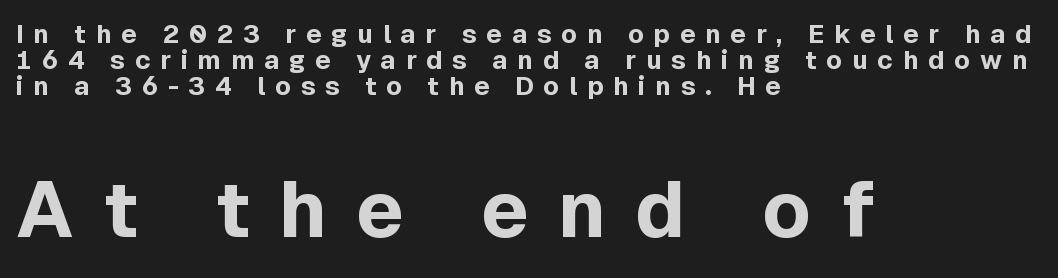
The image shows 79 px bold sans-serif type, upright; set left-aligned, tight line spacing (1.0x), unusually wide letter spacing (+0.37 em), not underlined; the second (bottom) block is 3.04x larger; a medium x-height.
